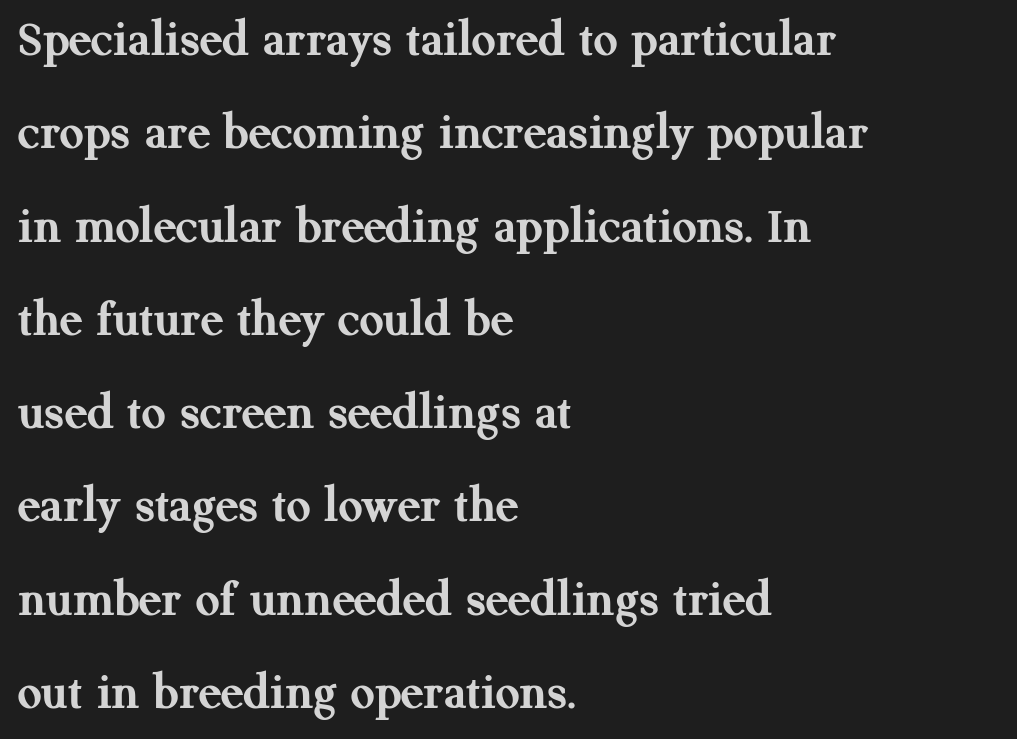
The words here are not underlined. The letters are bold, with thick, heavy strokes. Small tapered or slab feet sit at the stroke ends, so this counts as serif. Where is the straight margin? On the left. Nobody touched the tracking dial on this one.
